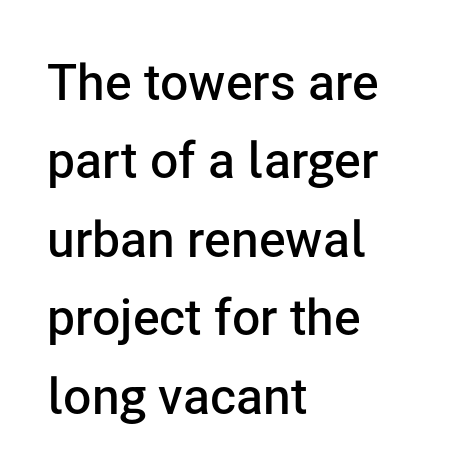
{"serif": "no", "italic": "no", "bold": "semi", "weight": "semibold", "width": "normal", "stroke_contrast": "low", "x_height": "medium", "monospaced": "no", "underline": "no", "align": "left", "line_spacing": "normal", "line_spacing_ratio": 1.57, "letter_spacing": "normal", "letter_spacing_em": 0.0, "glyph_px": 50}
